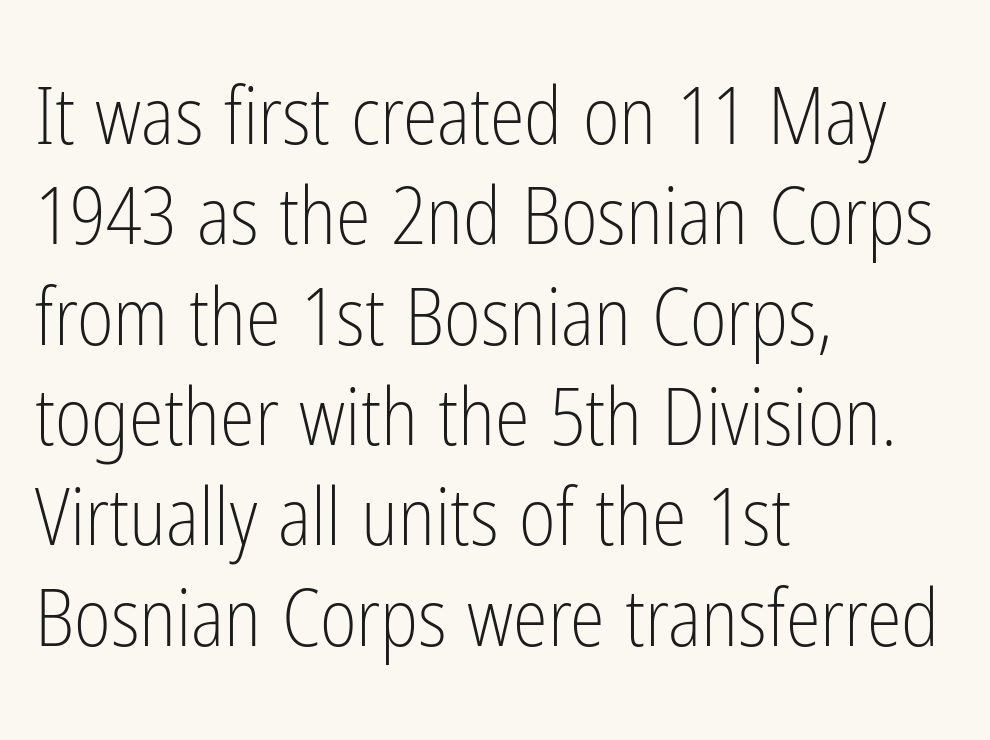
{"serif": "no", "italic": "no", "bold": "no", "weight": "light", "width": "condensed", "stroke_contrast": "low", "x_height": "medium", "monospaced": "no", "underline": "no", "align": "left", "line_spacing": "normal", "line_spacing_ratio": 1.27, "letter_spacing": "normal", "letter_spacing_em": 0.0, "glyph_px": 79}
